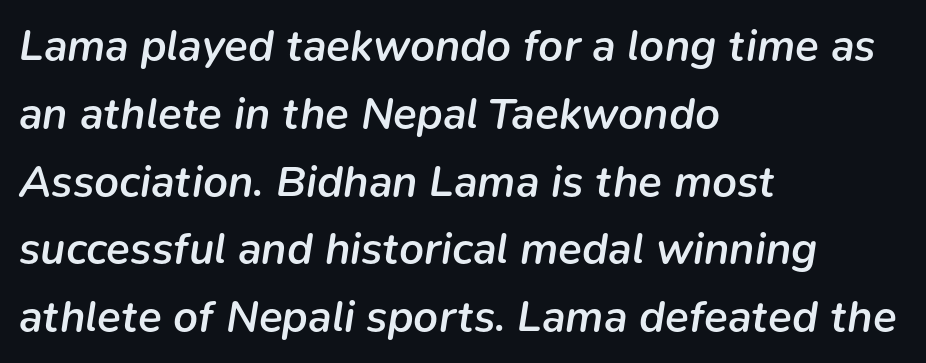
On the weight axis this lands at semibold, roughly 600. You could call the tracking neutral — neither tight nor loose. The gap between lines stays unmarked. Here the designer chose a conventional face with non-uniform glyph widths. The vertical gap from one line to the next is medium. In terms of posture, this sample is oblique.
